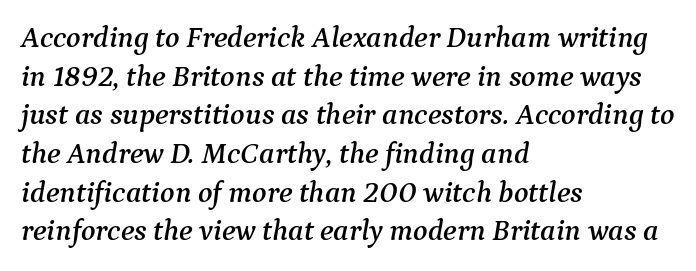
The image shows 30 px serif type, italic (leaning right); set left-aligned, normal line spacing (1.29x), normal letter spacing, not underlined; medium stroke contrast and a medium x-height.
